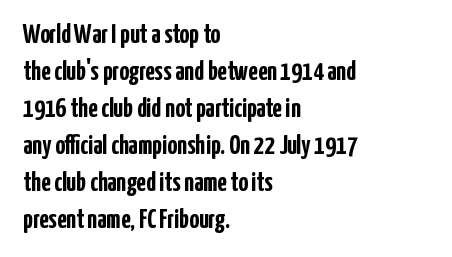
Every character sits straight up, as roman type does. Words appear dense and cohesive because spacing is normal. On the weight axis this lands at bold, roughly 700. In terms of leading, this rendering sits right in the middle.
